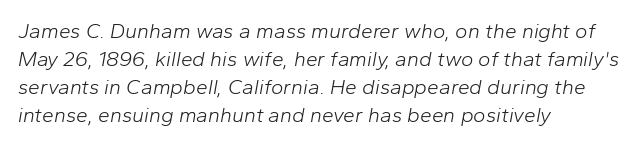
The image shows 21 px text type, italic (leaning right); set left-aligned, normal line spacing (1.34x), normal letter spacing, not underlined.
